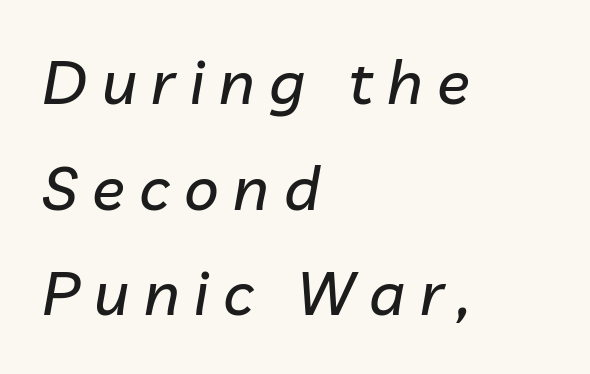
A typesetter would call this heavily tracked-out type. These lines were composed using italics. Glance below the letters and you will spot only blank space. Left-aligned paragraph, ragged on the right. The rendering uses natural spacing where letterforms have individual widths.
